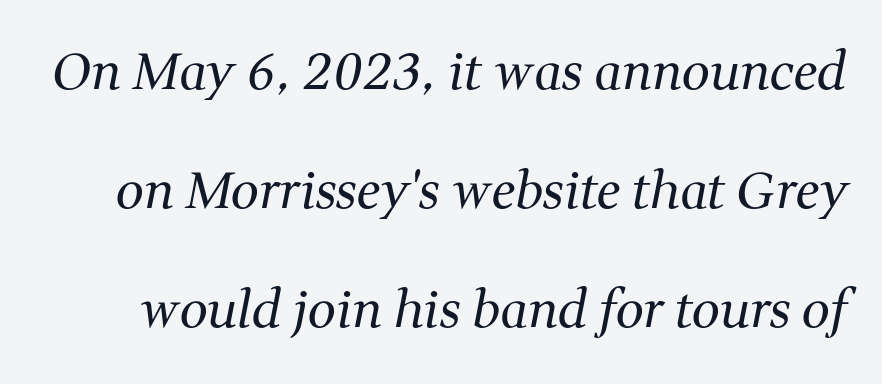
The image shows 50 px regular-weight serif type, italic (leaning right); set loose line spacing (2.38x), normal letter spacing, not underlined; medium stroke contrast and a medium x-height.
